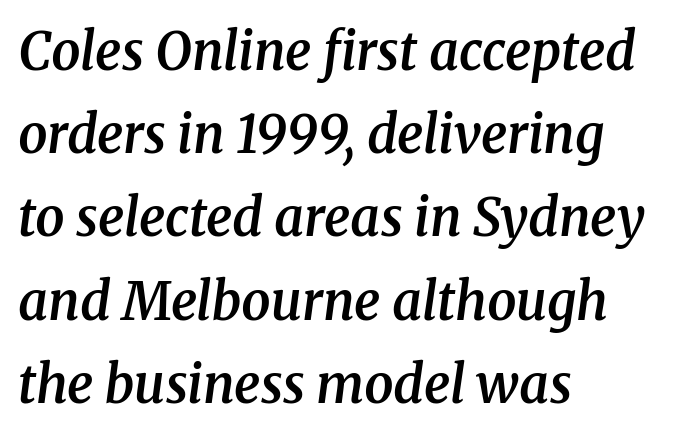
Layout note: lines flush left. Nobody touched the tracking dial on this one. Notice how descenders clear the ascenders below comfortably — that's standard leading. The axis of the letterforms is tilted away from vertical. The face used here is seriffed, in the tradition of book romans. Weight check: semibold — heavier than regular, not quite bold.
